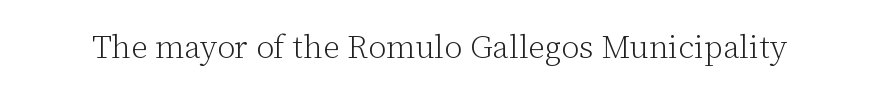
Q: Is the text bold? A: No.
Q: Is the text italic (slanted)? A: No, it is upright.
Q: Is the typeface a serif or a sans-serif typeface? A: Serif.
Q: Is the text underlined? A: No.
Q: Is the spacing between letters normal or unusually wide? A: Normal.
Q: Width (condensed, normal, or wide)? A: Normal.
Q: Stroke contrast? A: Low.
Q: x-height? A: Medium.
Q: Monospaced? A: No.
